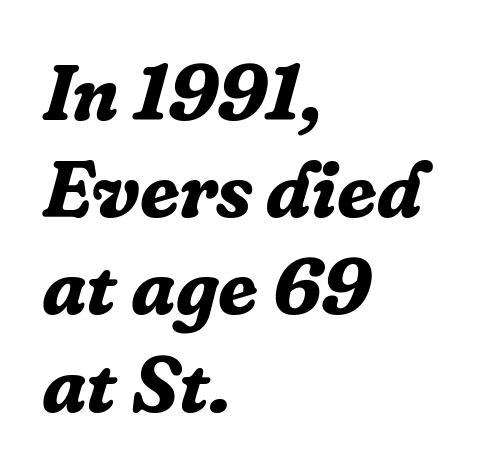
{"serif": "yes", "italic": "yes", "lean": "right", "slant_degrees": 16, "bold": "yes", "weight": "bold", "width": "normal", "stroke_contrast": "low", "x_height": "medium", "monospaced": "no", "underline": "no", "align": "left", "line_spacing_ratio": 1.23, "letter_spacing": "normal", "letter_spacing_em": 0.0, "glyph_px": 79}
